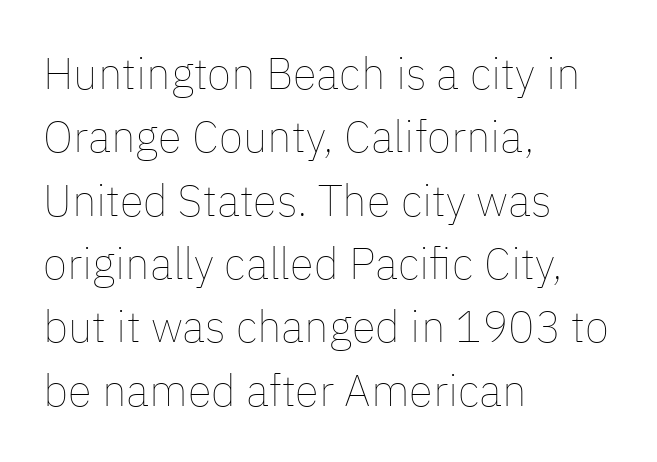
{"italic": "no", "bold": "no", "weight": "thin", "width": "normal", "stroke_contrast": "low", "x_height": "medium", "monospaced": "no", "underline": "no", "align": "left", "line_spacing": "normal", "line_spacing_ratio": 1.44, "letter_spacing": "normal", "letter_spacing_em": 0.0, "glyph_px": 44}
